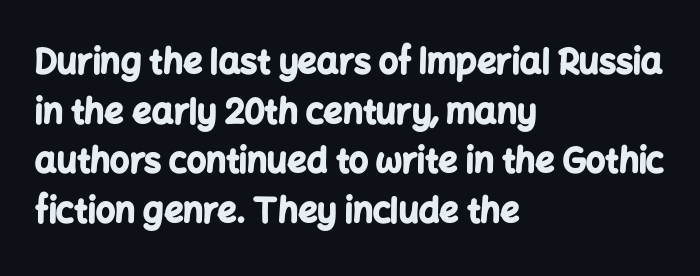
The image shows 34 px bold sans-serif type, upright; set left-aligned, normal line spacing (1.46x), normal letter spacing, not underlined; low stroke contrast and a medium x-height.
